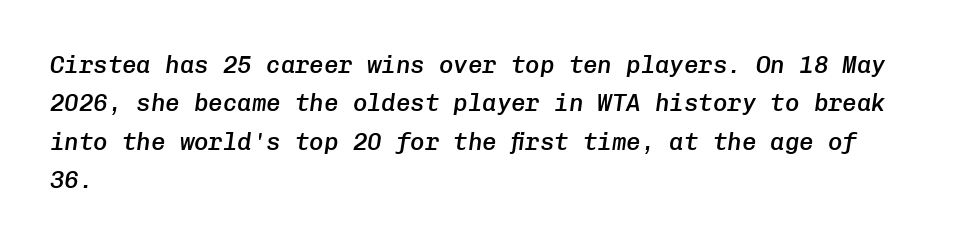
{"italic": "yes", "lean": "right", "slant_degrees": 8, "bold": "semi", "underline": "no", "align": "left", "line_spacing": "normal", "line_spacing_ratio": 1.6, "letter_spacing": "normal", "letter_spacing_em": 0.0, "glyph_px": 24}
